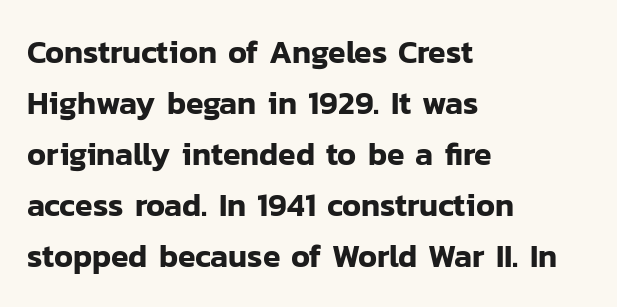
{"serif": "no", "italic": "no", "width": "normal", "stroke_contrast": "low", "x_height": "medium", "monospaced": "no", "underline": "no", "align": "left", "line_spacing": "normal", "line_spacing_ratio": 1.59, "letter_spacing": "normal", "letter_spacing_em": 0.0, "glyph_px": 32}
